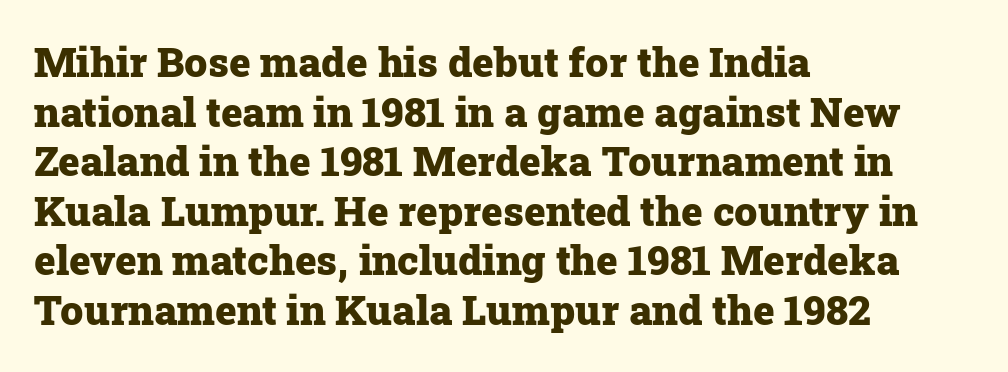
The image shows 41 px heavy serif type, upright; set left-aligned, line spacing 1.21x, normal letter spacing, not underlined; low stroke contrast and a medium x-height.
